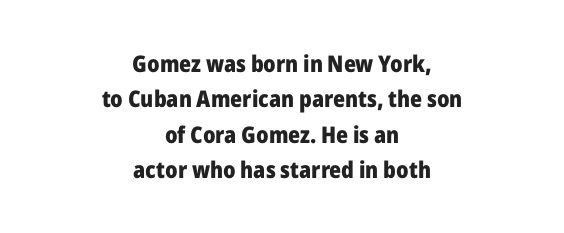
{"italic": "no", "bold": "yes", "underline": "no", "align": "center", "line_spacing": "normal", "line_spacing_ratio": 1.54, "letter_spacing": "normal", "letter_spacing_em": 0.0, "glyph_px": 23}
